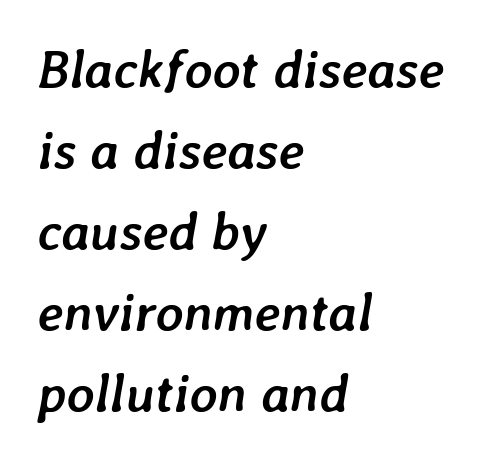
Q: Is the text bold? A: Yes.
Q: Is the text italic (slanted)? A: Yes, it leans right by about 7 degrees.
Q: Is the text underlined? A: No.
Q: How is the paragraph aligned? A: Left-aligned.
Q: Is the spacing between letters normal or unusually wide? A: Normal.
Q: Is the spacing between lines tight, normal or loose? A: Normal.
Q: Width (condensed, normal, or wide)? A: Normal.
Q: Stroke contrast? A: Low.
Q: x-height? A: Medium.
Q: Monospaced? A: No.
